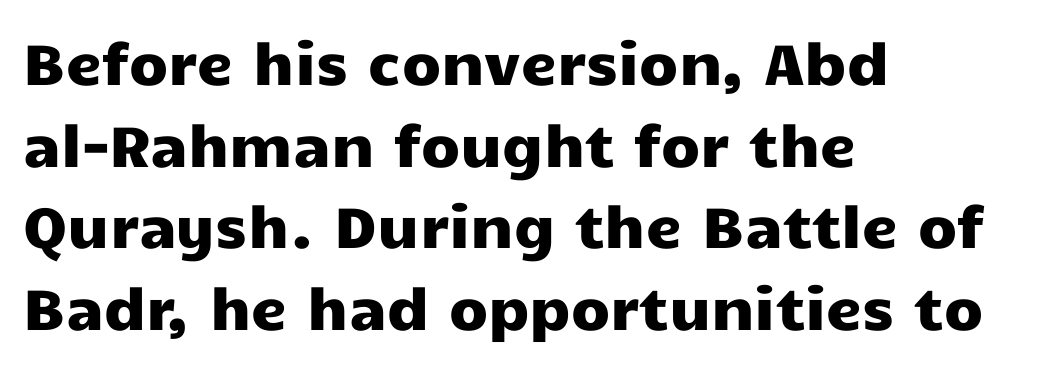
Baseline-to-baseline distance is the conventional proportion of letter height. The text was rendered using a sans face with plain stroke endings. Rendered with straight, roman letterforms. Notice how the passage keeps a crisp vertical edge on the left only. Proportional: the letters do not fall into vertical columns. No word sits above an underline.
